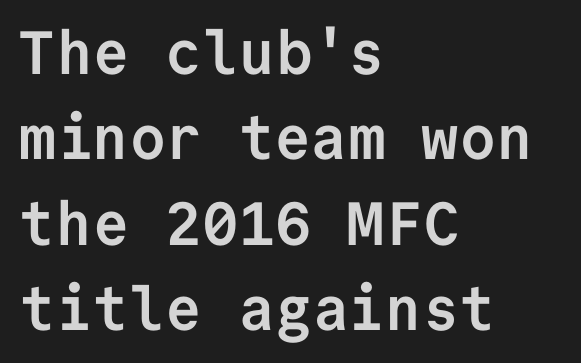
Q: Is the text bold? A: Yes.
Q: Is the text italic (slanted)? A: No, it is upright.
Q: Is the typeface a serif or a sans-serif typeface? A: Sans-serif.
Q: Is the text underlined? A: No.
Q: How is the paragraph aligned? A: Left-aligned.
Q: Is the spacing between letters normal or unusually wide? A: Normal.
Q: Is the spacing between lines tight, normal or loose? A: Normal.
Q: Width (condensed, normal, or wide)? A: Normal.
Q: Stroke contrast? A: Low.
Q: x-height? A: Medium.
Q: Monospaced? A: Yes.
